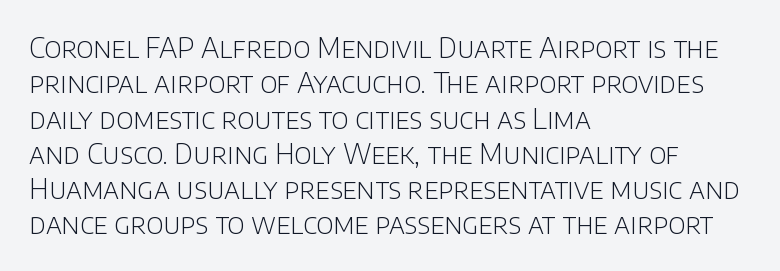
Q: Is the text bold? A: No.
Q: Is the text italic (slanted)? A: No, it is upright.
Q: Is the typeface a serif or a sans-serif typeface? A: Sans-serif.
Q: Is the text underlined? A: No.
Q: How is the paragraph aligned? A: Left-aligned.
Q: Is the spacing between letters normal or unusually wide? A: Normal.
Q: Is the spacing between lines tight, normal or loose? A: Normal.
Q: Width (condensed, normal, or wide)? A: Normal.
Q: Stroke contrast? A: Low.
Q: x-height? A: Large.
Q: Monospaced? A: No.
